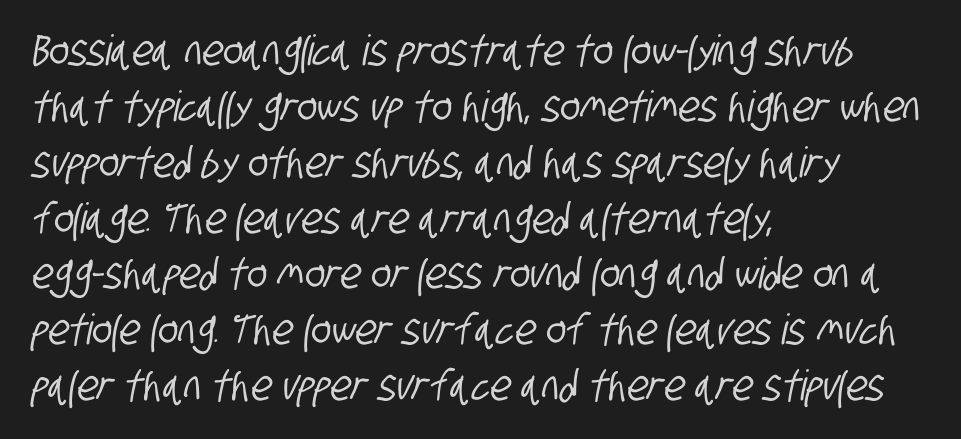
The image shows 42 px condensed sans-serif type; set left-aligned, normal line spacing (1.33x), normal letter spacing, not underlined; low stroke contrast and a large x-height.
